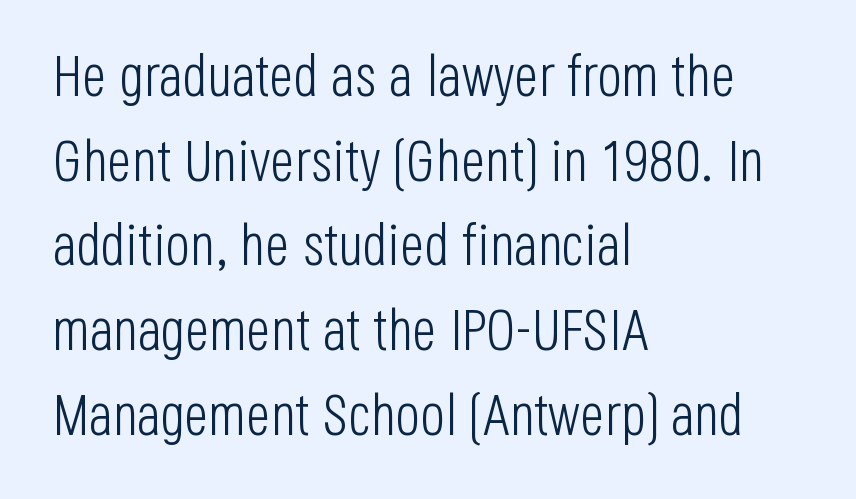
{"serif": "no", "italic": "no", "bold": "no", "weight": "light", "width": "condensed", "stroke_contrast": "low", "x_height": "large", "monospaced": "no", "underline": "no", "align": "left", "line_spacing": "normal", "line_spacing_ratio": 1.46, "letter_spacing": "normal", "letter_spacing_em": 0.0, "glyph_px": 58}
